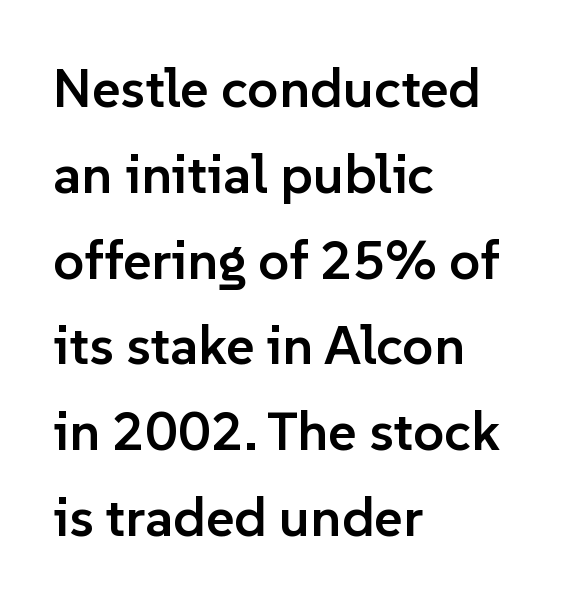
The image shows 55 px semibold sans-serif type, upright; set left-aligned, normal line spacing (1.56x), normal letter spacing, not underlined; low stroke contrast and a medium x-height.
